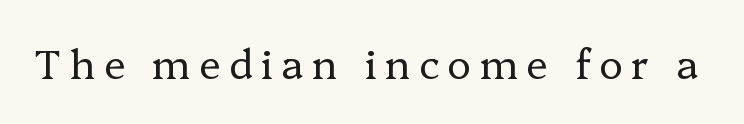
The image shows 40 px regular-weight serif type, upright; set unusually wide letter spacing (+0.21 em), not underlined; low stroke contrast and a medium x-height.
